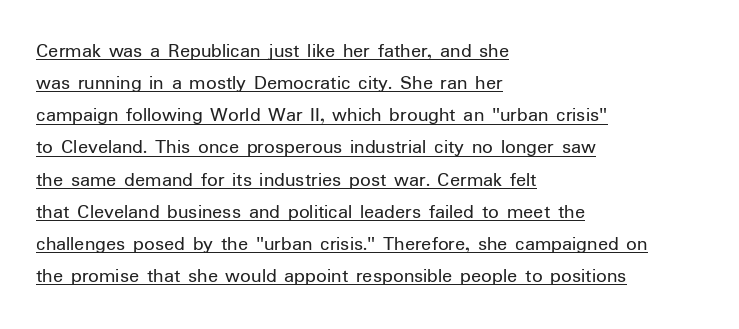
{"italic": "no", "bold": "no", "underline": "yes", "align": "left", "line_spacing": "normal", "line_spacing_ratio": 1.53, "letter_spacing": "normal", "letter_spacing_em": 0.0, "glyph_px": 21}
